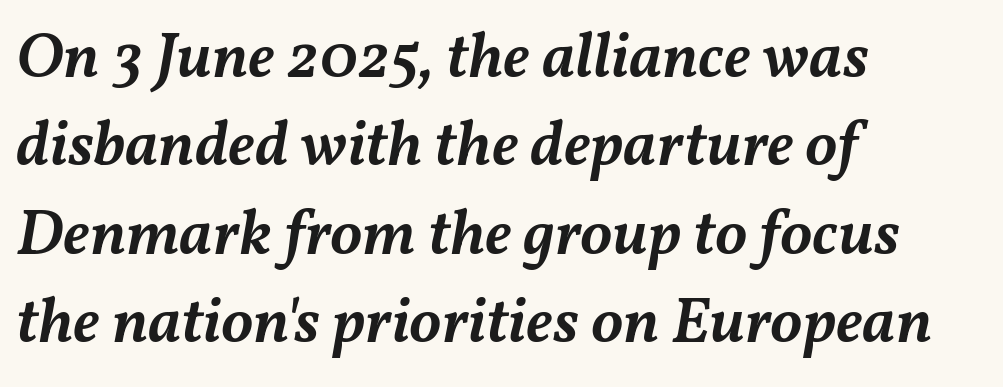
{"italic": "yes", "lean": "right", "slant_degrees": 11, "bold": "semi", "weight": "semibold", "width": "normal", "stroke_contrast": "medium", "x_height": "medium", "monospaced": "no", "underline": "no", "align": "left", "line_spacing": "normal", "line_spacing_ratio": 1.38, "letter_spacing": "normal", "letter_spacing_em": 0.0, "glyph_px": 64}
